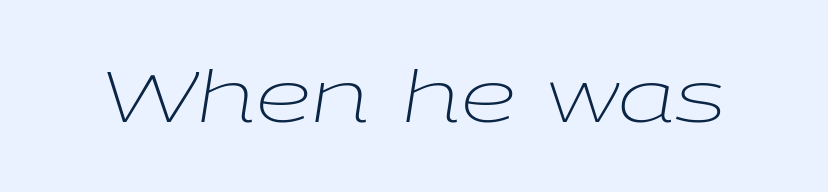
The image shows 71 px light, wide type, italic (leaning right); set normal letter spacing, not underlined; low stroke contrast and a medium x-height.
